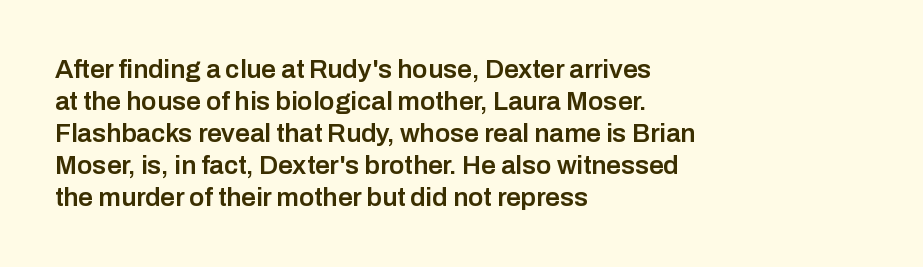
The image shows 26 px text type, upright; set left-aligned, line spacing 1.23x, normal letter spacing, not underlined.
